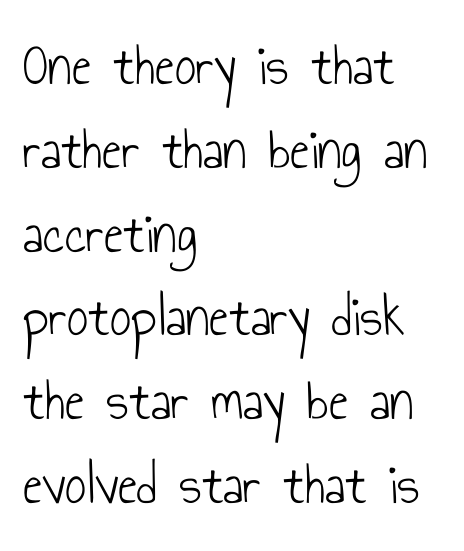
Q: Is the text bold? A: No.
Q: Is the text italic (slanted)? A: No, it is upright.
Q: Is the typeface a serif or a sans-serif typeface? A: Sans-serif.
Q: Is the text underlined? A: No.
Q: How is the paragraph aligned? A: Left-aligned.
Q: Is the spacing between letters normal or unusually wide? A: Normal.
Q: Is the spacing between lines tight, normal or loose? A: Normal.
Q: Width (condensed, normal, or wide)? A: Condensed.
Q: Stroke contrast? A: Low.
Q: x-height? A: Small.
Q: Monospaced? A: No.
